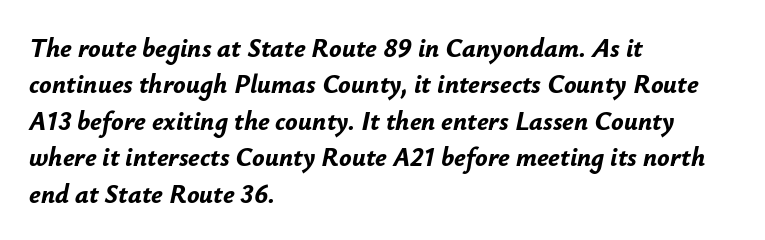
{"italic": "yes", "lean": "right", "slant_degrees": 12, "bold": "yes", "underline": "no", "align": "left", "line_spacing": "normal", "line_spacing_ratio": 1.4, "letter_spacing": "normal", "letter_spacing_em": 0.0, "glyph_px": 26}
